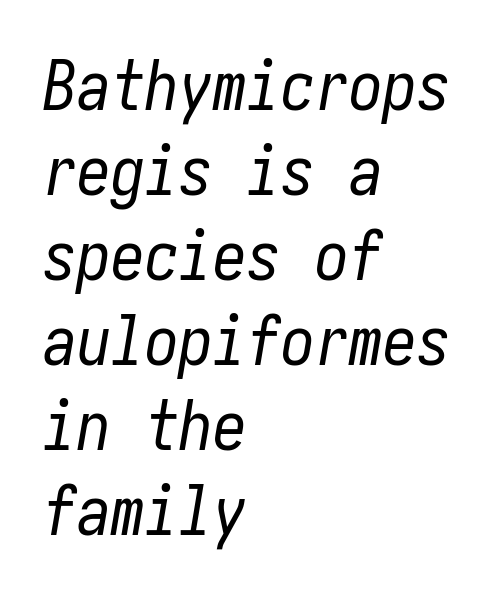
Q: Is the text bold? A: No.
Q: Is the text italic (slanted)? A: Yes, it leans right by about 10 degrees.
Q: Is the text underlined? A: No.
Q: How is the paragraph aligned? A: Left-aligned.
Q: Is the spacing between letters normal or unusually wide? A: Normal.
Q: Is the spacing between lines tight, normal or loose? A: Normal.
Q: Width (condensed, normal, or wide)? A: Condensed.
Q: Stroke contrast? A: Low.
Q: x-height? A: Medium.
